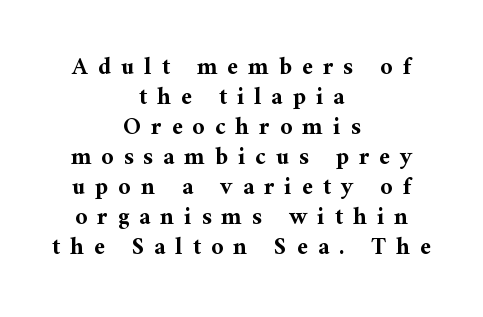
The image shows 24 px bold type, upright; set centered, normal line spacing (1.25x), unusually wide letter spacing (+0.42 em), not underlined.
